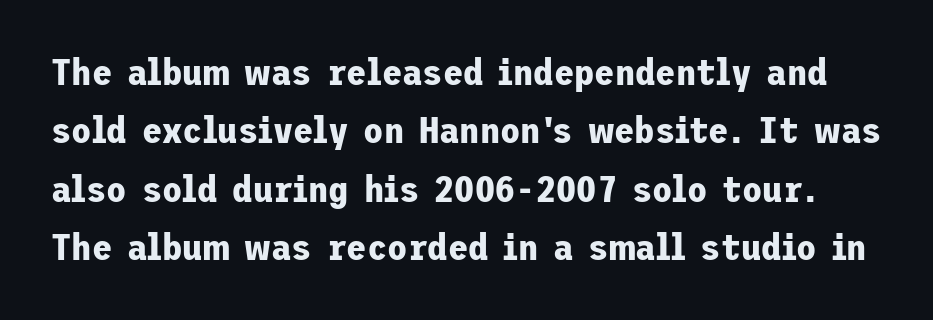
The designer went with a sans here, leaving each stem footless. Only glyphs here, with clear space below each row. Regarding leading, the lines here are spaced in the standard way. Heavy, bold letterforms. This sample uses an upright cut, with every glyph sitting square on the baseline. Each word holds together tightly as a unit, with standard inter-letter gaps.
